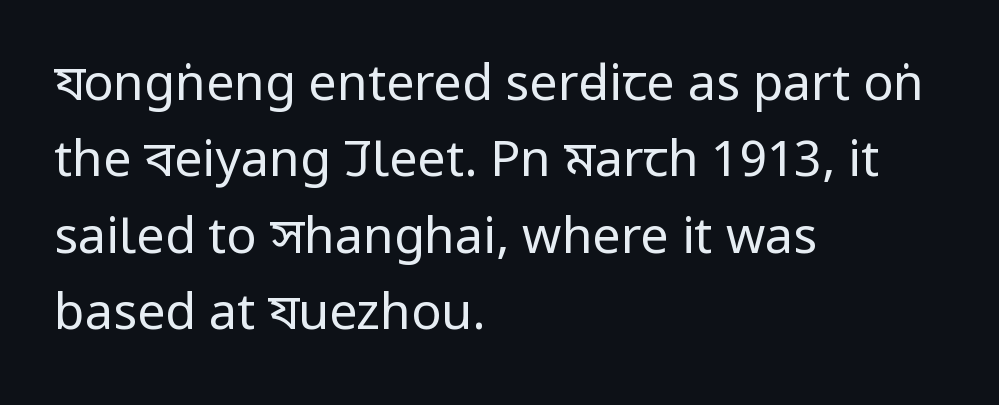
The image shows 50 px regular-weight, condensed sans-serif type, upright; set left-aligned, normal line spacing (1.53x), normal letter spacing, not underlined; low stroke contrast and a large x-height.
